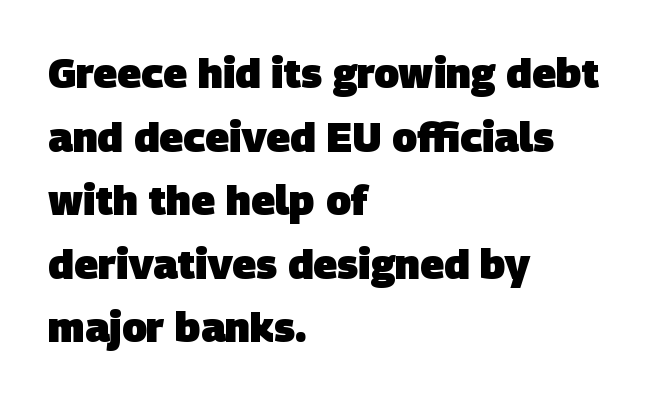
Rule under the text: the space is simply empty. You could not count columns in this text — the font is proportionally spaced. I'd describe the lettering as bold — thick and assertive. In CSS terms this would be text-align: left.
